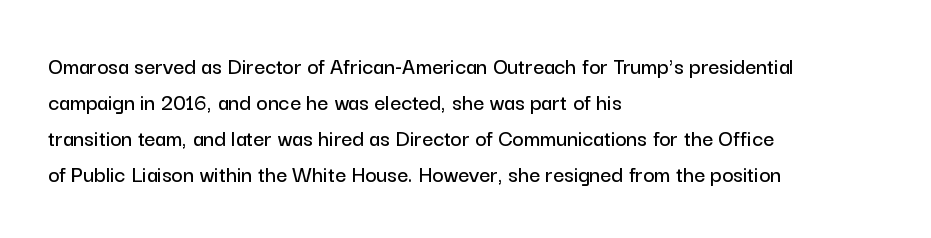
Q: Is the text italic (slanted)? A: No, it is upright.
Q: Is the text underlined? A: No.
Q: How is the paragraph aligned? A: Left-aligned.
Q: Is the spacing between letters normal or unusually wide? A: Normal.
Q: Is the spacing between lines tight, normal or loose? A: Normal.
